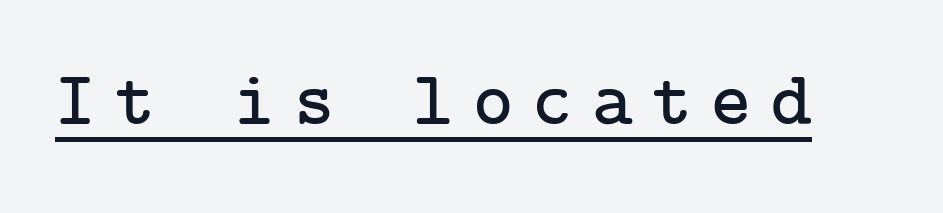
The image shows 77 px serif type, upright; set unusually wide letter spacing (+0.25 em), underlined; low stroke contrast and a medium x-height.
